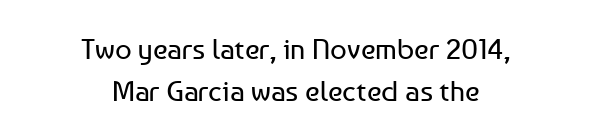
{"serif": "no", "italic": "no", "bold": "no", "weight": "regular", "width": "normal", "stroke_contrast": "low", "x_height": "medium", "monospaced": "no", "underline": "no", "align": "center", "line_spacing": "normal", "line_spacing_ratio": 1.44, "letter_spacing": "normal", "letter_spacing_em": 0.0, "glyph_px": 29}
